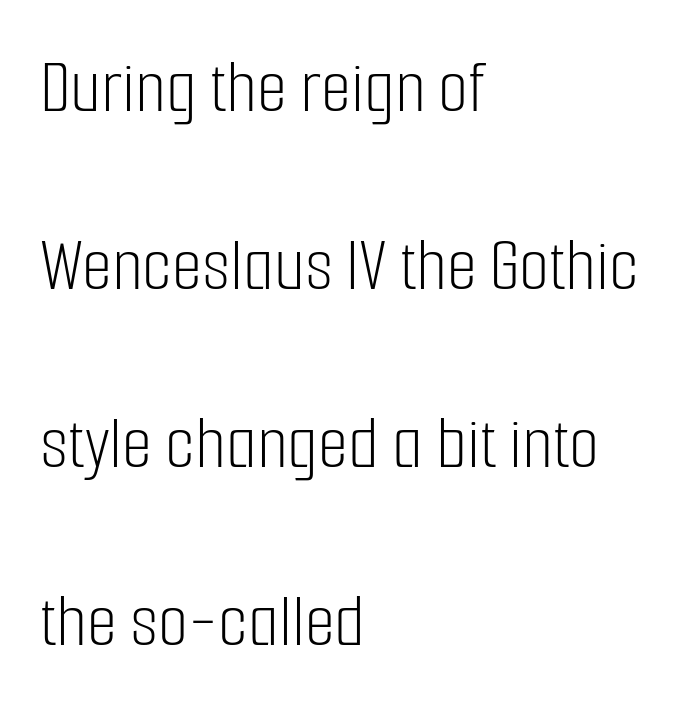
The image shows 78 px light, condensed sans-serif type, upright; set left-aligned, loose line spacing (2.28x), normal letter spacing, not underlined; low stroke contrast and a medium x-height.
